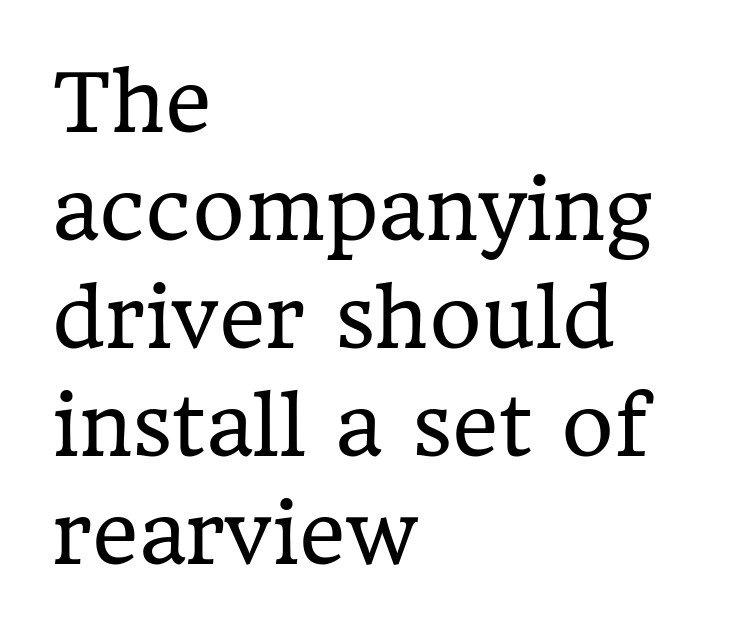
The image shows 80 px regular-weight serif type, upright; set left-aligned, normal line spacing (1.35x), normal letter spacing, not underlined; low stroke contrast and a medium x-height.
